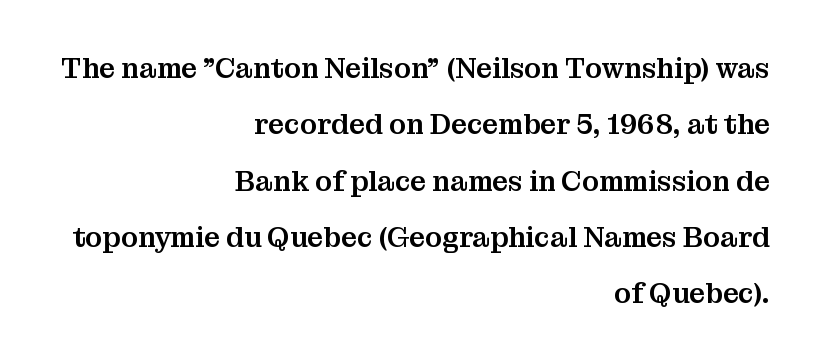
Q: Is the text italic (slanted)? A: No, it is upright.
Q: Is the typeface a serif or a sans-serif typeface? A: Serif.
Q: Is the text underlined? A: No.
Q: How is the paragraph aligned? A: Right-aligned.
Q: Is the spacing between letters normal or unusually wide? A: Normal.
Q: Is the spacing between lines tight, normal or loose? A: Loose.
Q: Width (condensed, normal, or wide)? A: Normal.
Q: Stroke contrast? A: Medium.
Q: x-height? A: Medium.
Q: Monospaced? A: No.
